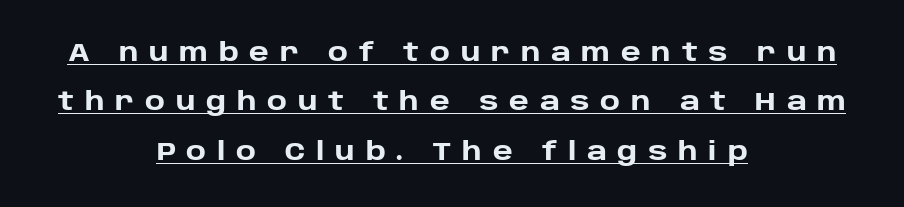
The image shows 25 px bold type, upright; set centered, loose line spacing (1.98x), unusually wide letter spacing (+0.43 em), underlined.
